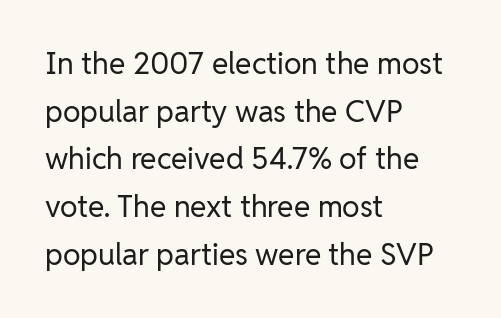
Q: Is the text bold? A: No.
Q: Is the text italic (slanted)? A: No, it is upright.
Q: Is the typeface a serif or a sans-serif typeface? A: Sans-serif.
Q: Is the text underlined? A: No.
Q: How is the paragraph aligned? A: Left-aligned.
Q: Is the spacing between letters normal or unusually wide? A: Normal.
Q: Is the spacing between lines tight, normal or loose? A: Normal.
Q: Width (condensed, normal, or wide)? A: Normal.
Q: Stroke contrast? A: Low.
Q: x-height? A: Medium.
Q: Monospaced? A: No.
